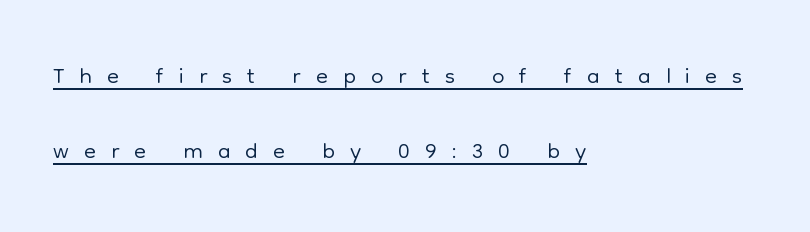
The image shows 35 px light sans-serif type, upright; set left-aligned, loose line spacing (2.14x), unusually wide letter spacing (+0.43 em), underlined; low stroke contrast and a medium x-height.
